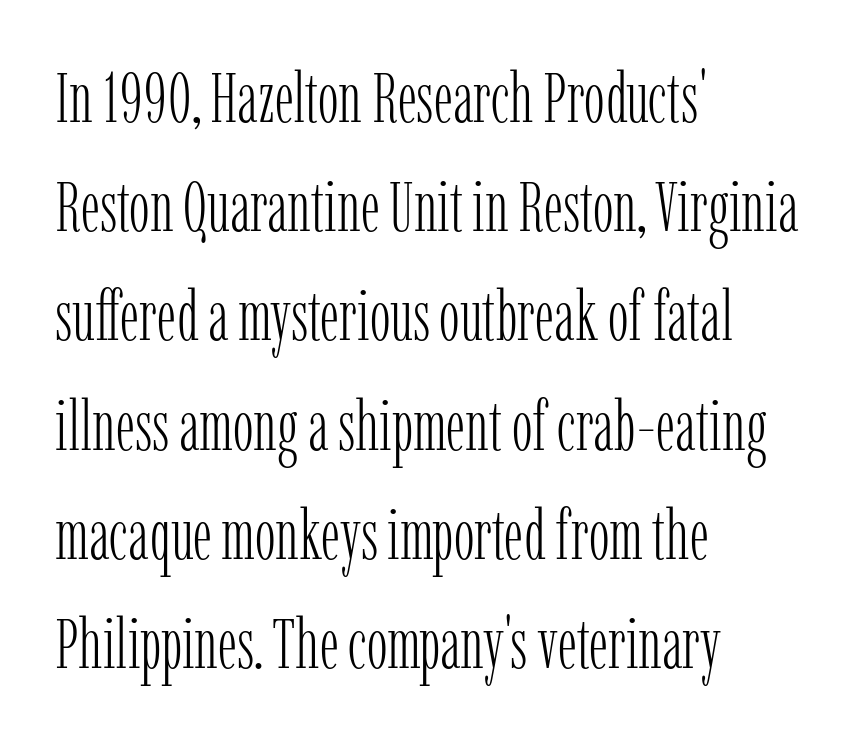
Looks like regular typesetting: each glyph gets only the width it needs. Standard letterfit; no display-style spreading of the glyphs. Every stem runs plumb, perpendicular to the baseline. The passage is arranged the way most books set body copy — flush left.
